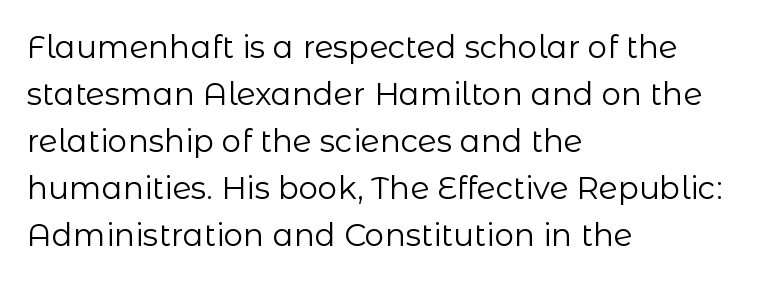
The image shows 31 px regular-weight sans-serif type, upright; set left-aligned, normal line spacing (1.52x), normal letter spacing, not underlined; low stroke contrast and a medium x-height.
